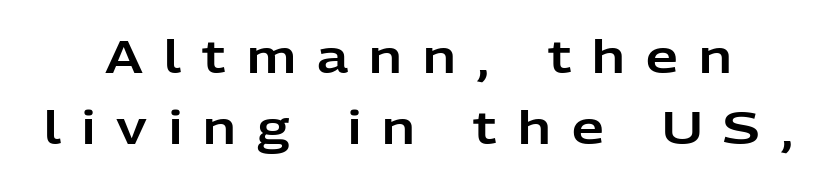
The image shows 45 px sans-serif type, upright; set normal line spacing (1.58x), unusually wide letter spacing (+0.47 em), not underlined; low stroke contrast and a medium x-height.
